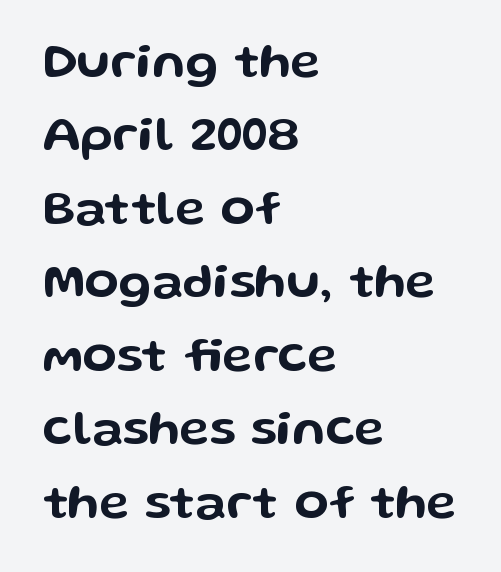
{"serif": "no", "italic": "no", "width": "wide", "stroke_contrast": "low", "x_height": "medium", "monospaced": "no", "underline": "no", "align": "left", "line_spacing": "normal", "line_spacing_ratio": 1.47, "letter_spacing": "normal", "letter_spacing_em": 0.0, "glyph_px": 50}
